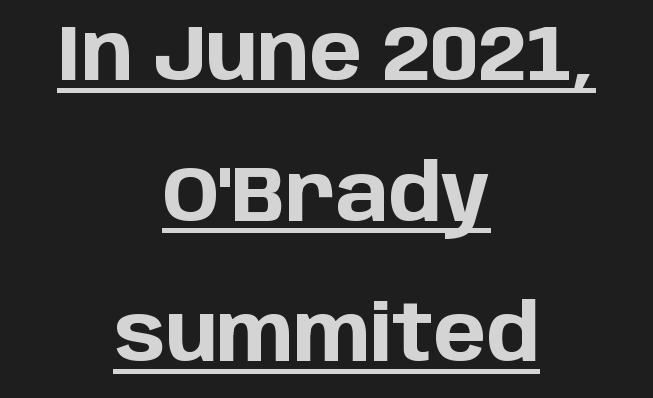
{"serif": "no", "italic": "no", "bold": "yes", "weight": "bold", "width": "normal", "stroke_contrast": "low", "x_height": "large", "monospaced": "no", "underline": "yes", "align": "center", "line_spacing_ratio": 1.78, "letter_spacing": "normal", "letter_spacing_em": 0.0, "glyph_px": 79}
